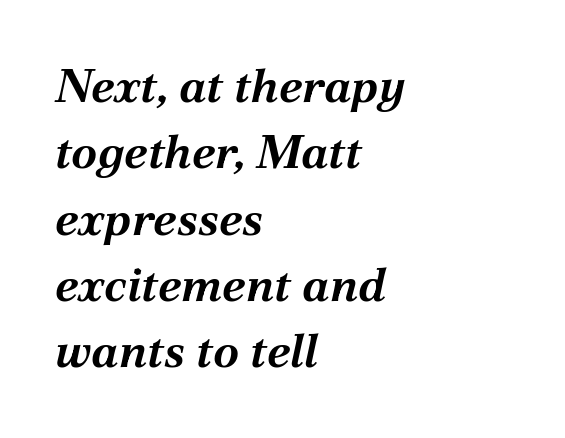
Q: Is the text bold? A: Yes.
Q: Is the text italic (slanted)? A: Yes, it leans right by about 12 degrees.
Q: Is the text underlined? A: No.
Q: How is the paragraph aligned? A: Left-aligned.
Q: Is the spacing between letters normal or unusually wide? A: Normal.
Q: Is the spacing between lines tight, normal or loose? A: Normal.
Q: Width (condensed, normal, or wide)? A: Normal.
Q: Stroke contrast? A: Medium.
Q: x-height? A: Medium.
Q: Monospaced? A: No.
